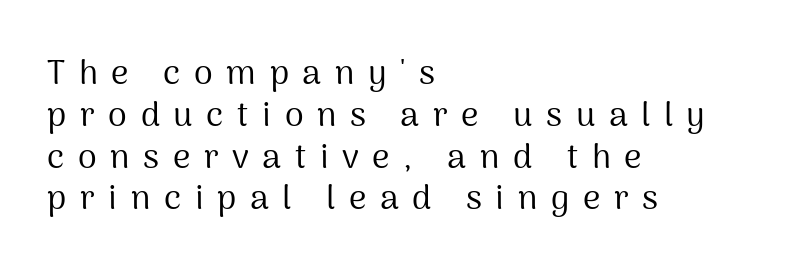
The image shows 34 px regular-weight sans-serif type, upright; set left-aligned, line spacing 1.23x, unusually wide letter spacing (+0.4 em), not underlined; medium stroke contrast and a medium x-height.
